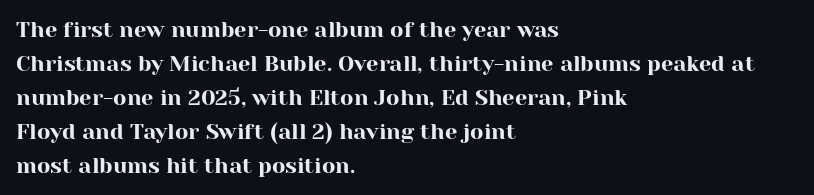
{"italic": "no", "underline": "no", "align": "left", "line_spacing": "normal", "line_spacing_ratio": 1.54, "letter_spacing": "normal", "letter_spacing_em": 0.0, "glyph_px": 22}
